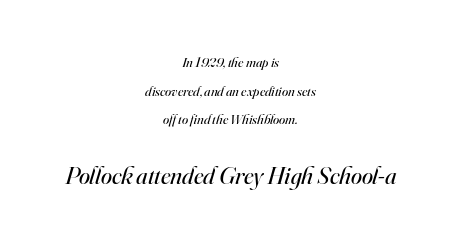
The image shows 25 px text type, italic (leaning right); set centered, loose line spacing (2.04x), normal letter spacing, not underlined; the second (bottom) block is 1.79x larger.
